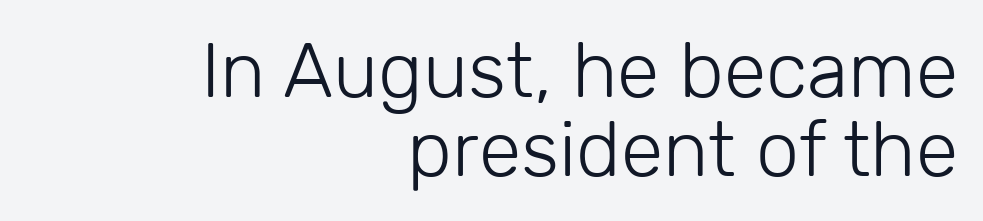
{"serif": "no", "italic": "no", "bold": "no", "weight": "light", "width": "normal", "stroke_contrast": "low", "x_height": "medium", "monospaced": "no", "underline": "no", "align": "right", "line_spacing": "tight", "line_spacing_ratio": 1.02, "letter_spacing": "normal", "letter_spacing_em": 0.0, "glyph_px": 77}
